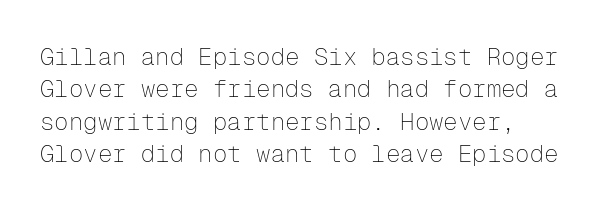
{"italic": "no", "bold": "no", "underline": "no", "line_spacing": "normal", "line_spacing_ratio": 1.35, "letter_spacing": "normal", "letter_spacing_em": 0.0, "glyph_px": 24}
